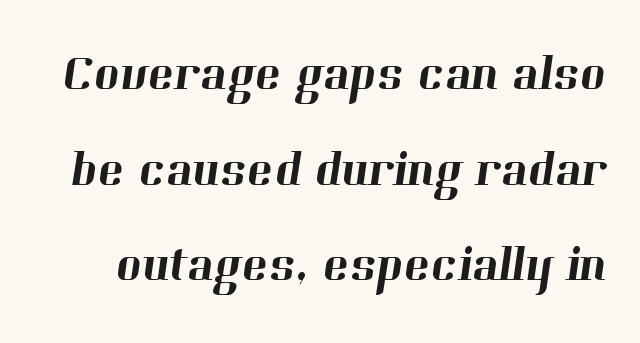
A great deal of white space separates one row of letters from the next. The glyphs in this specimen are seriffed. A typesetter would call this proportional, since set widths differ per character. Any mark beneath the type? The region is blank.
